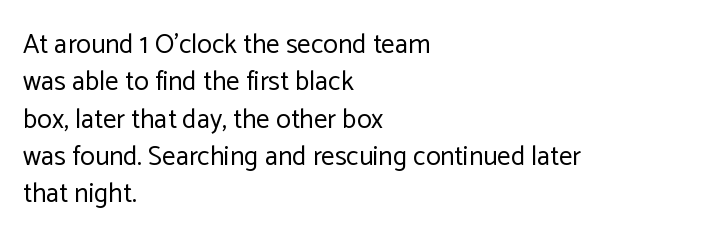
The image shows 27 px text type, upright; set left-aligned, normal line spacing (1.38x), normal letter spacing, not underlined.
